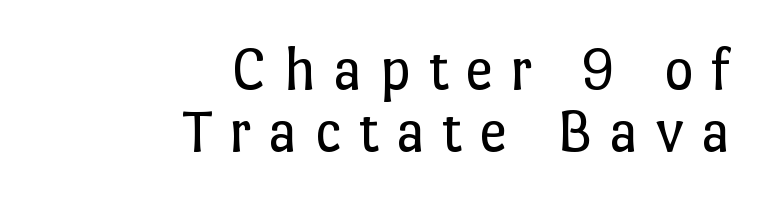
Q: Is the text bold? A: No.
Q: Is the text italic (slanted)? A: No, it is upright.
Q: Is the text underlined? A: No.
Q: How is the paragraph aligned? A: Right-aligned.
Q: Is the spacing between letters normal or unusually wide? A: Unusually wide.
Q: Is the spacing between lines tight, normal or loose? A: Tight.
Q: Width (condensed, normal, or wide)? A: Normal.
Q: Stroke contrast? A: Low.
Q: x-height? A: Medium.
Q: Monospaced? A: No.
